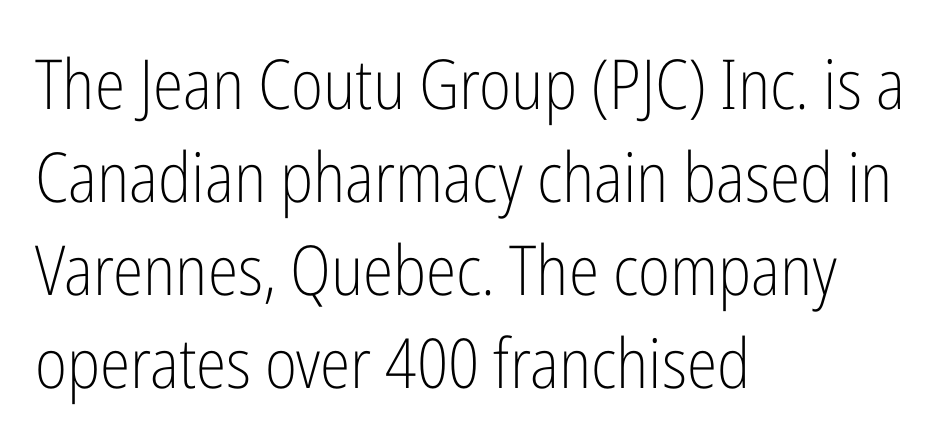
Q: Is the text bold? A: No.
Q: Is the text italic (slanted)? A: No, it is upright.
Q: Is the typeface a serif or a sans-serif typeface? A: Sans-serif.
Q: Is the text underlined? A: No.
Q: How is the paragraph aligned? A: Left-aligned.
Q: Is the spacing between letters normal or unusually wide? A: Normal.
Q: Is the spacing between lines tight, normal or loose? A: Normal.
Q: Width (condensed, normal, or wide)? A: Condensed.
Q: Stroke contrast? A: Low.
Q: x-height? A: Medium.
Q: Monospaced? A: No.
